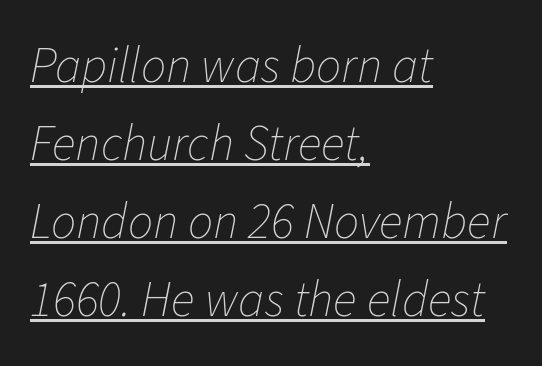
The image shows 50 px thin type, italic (leaning right); set left-aligned, normal line spacing (1.56x), normal letter spacing, underlined; low stroke contrast and a medium x-height.
